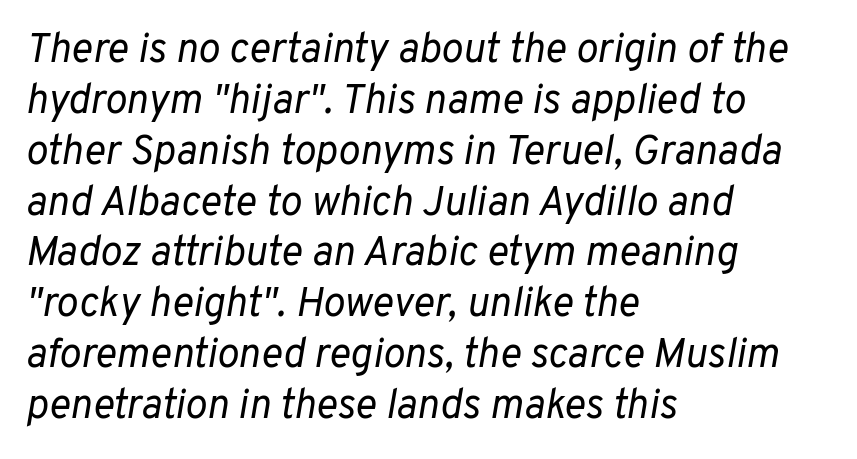
Q: Is the text bold? A: No.
Q: Is the text italic (slanted)? A: Yes, it leans right by about 10 degrees.
Q: Is the text underlined? A: No.
Q: How is the paragraph aligned? A: Left-aligned.
Q: Is the spacing between letters normal or unusually wide? A: Normal.
Q: Width (condensed, normal, or wide)? A: Normal.
Q: Stroke contrast? A: Low.
Q: x-height? A: Medium.
Q: Monospaced? A: No.
